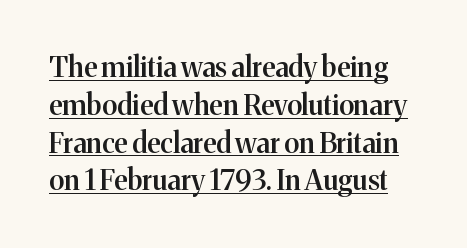
{"serif": "yes", "italic": "no", "bold": "semi", "weight": "semibold", "width": "normal", "stroke_contrast": "medium", "x_height": "medium", "monospaced": "no", "underline": "yes", "line_spacing": "normal", "line_spacing_ratio": 1.35, "letter_spacing": "normal", "letter_spacing_em": 0.0, "glyph_px": 28}
